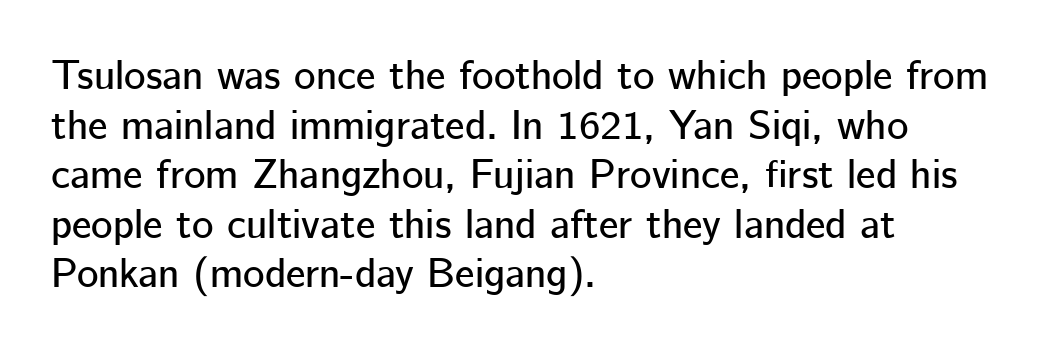
{"serif": "no", "italic": "no", "width": "normal", "stroke_contrast": "low", "x_height": "medium", "monospaced": "no", "underline": "no", "align": "left", "line_spacing_ratio": 1.21, "letter_spacing": "normal", "letter_spacing_em": 0.0, "glyph_px": 41}
